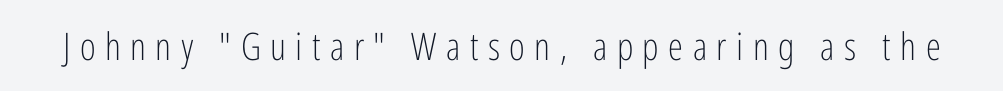
Q: Is the text bold? A: No.
Q: Is the text italic (slanted)? A: No, it is upright.
Q: Is the typeface a serif or a sans-serif typeface? A: Sans-serif.
Q: Is the text underlined? A: No.
Q: Is the spacing between letters normal or unusually wide? A: Unusually wide.
Q: Width (condensed, normal, or wide)? A: Condensed.
Q: Stroke contrast? A: Low.
Q: x-height? A: Medium.
Q: Monospaced? A: No.
